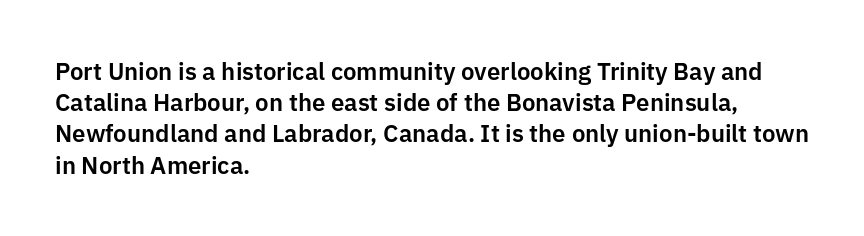
Does the copy run flush right? No — it runs flush left. The font's upright variant was chosen for this text. Descender tails drop into unmarked territory. Reading down the column, the eye jumps a familiar distance to each next line.
